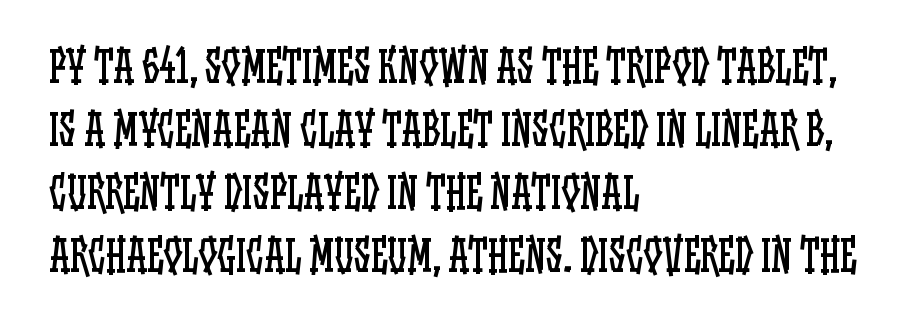
The image shows 42 px regular-weight, condensed type, upright; set left-aligned, normal line spacing (1.5x), normal letter spacing, not underlined; low stroke contrast and a large x-height.
